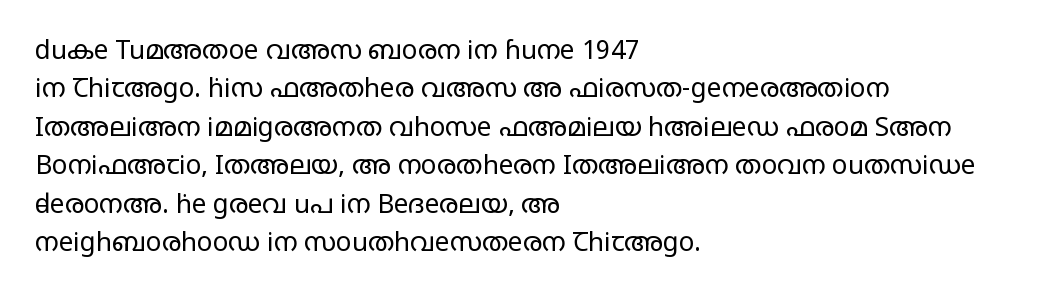
{"italic": "no", "bold": "no", "underline": "no", "align": "left", "line_spacing": "normal", "line_spacing_ratio": 1.48, "letter_spacing": "normal", "letter_spacing_em": 0.0, "glyph_px": 26}
